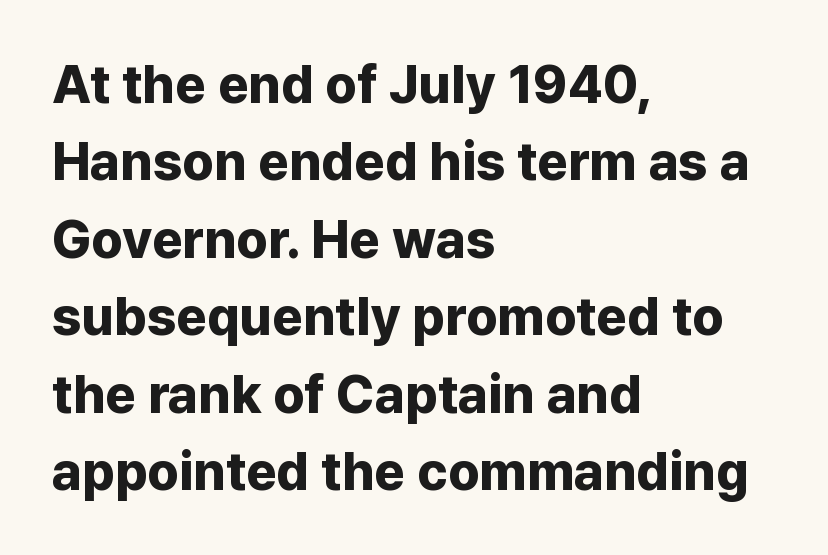
Q: Is the text bold? A: Yes.
Q: Is the text italic (slanted)? A: No, it is upright.
Q: Is the typeface a serif or a sans-serif typeface? A: Sans-serif.
Q: Is the text underlined? A: No.
Q: How is the paragraph aligned? A: Left-aligned.
Q: Is the spacing between letters normal or unusually wide? A: Normal.
Q: Is the spacing between lines tight, normal or loose? A: Normal.
Q: Width (condensed, normal, or wide)? A: Normal.
Q: Stroke contrast? A: Low.
Q: x-height? A: Medium.
Q: Monospaced? A: No.
